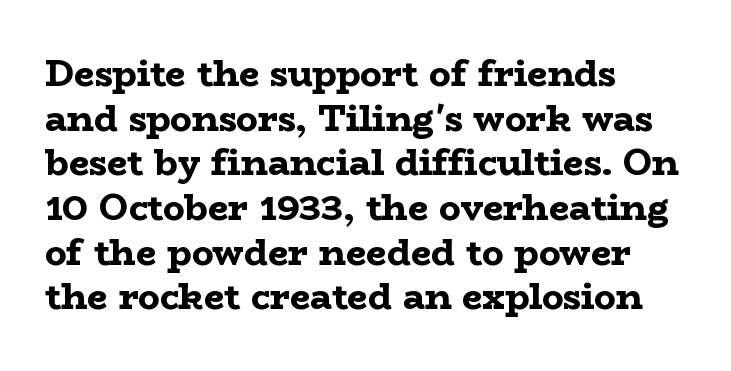
{"serif": "yes", "italic": "no", "bold": "yes", "weight": "bold", "width": "wide", "stroke_contrast": "low", "x_height": "medium", "monospaced": "no", "underline": "no", "align": "left", "line_spacing_ratio": 1.24, "letter_spacing": "normal", "letter_spacing_em": 0.0, "glyph_px": 36}
